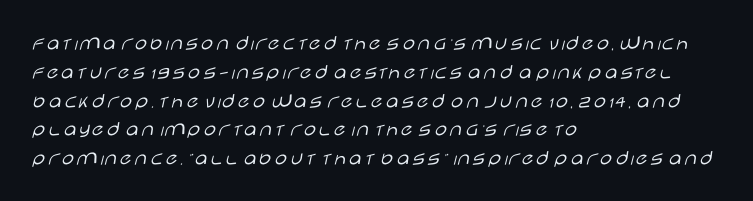
The image shows 22 px text type; set left-aligned, normal line spacing (1.31x), normal letter spacing, not underlined.
